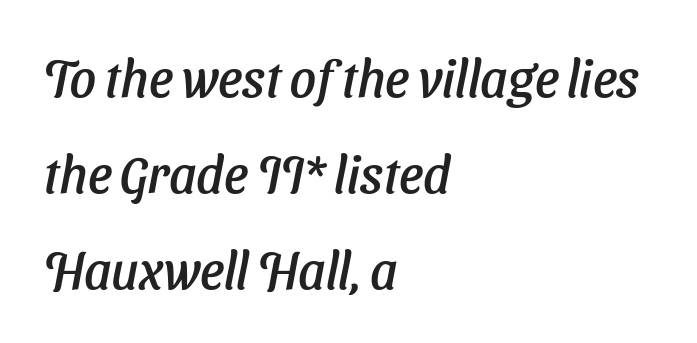
Q: Is the typeface a serif or a sans-serif typeface? A: Serif.
Q: Is the text underlined? A: No.
Q: How is the paragraph aligned? A: Left-aligned.
Q: Is the spacing between letters normal or unusually wide? A: Normal.
Q: Width (condensed, normal, or wide)? A: Normal.
Q: Stroke contrast? A: Low.
Q: x-height? A: Medium.
Q: Monospaced? A: No.
